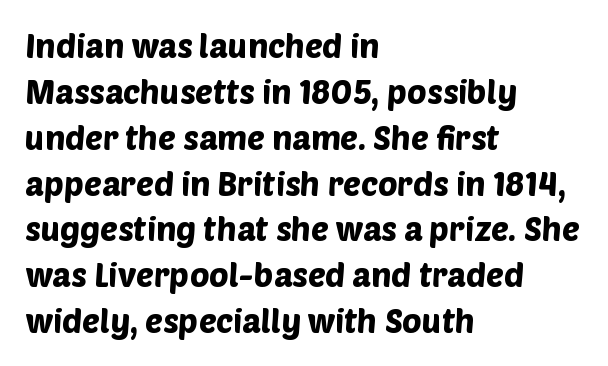
{"serif": "no", "width": "normal", "stroke_contrast": "low", "x_height": "large", "monospaced": "no", "underline": "no", "align": "left", "line_spacing": "normal", "line_spacing_ratio": 1.39, "letter_spacing": "normal", "letter_spacing_em": 0.0, "glyph_px": 33}
